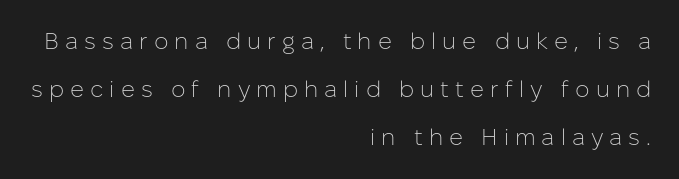
Q: Is the text bold? A: No.
Q: Is the text italic (slanted)? A: No, it is upright.
Q: Is the text underlined? A: No.
Q: How is the paragraph aligned? A: Right-aligned.
Q: Is the spacing between letters normal or unusually wide? A: Unusually wide.
Q: Is the spacing between lines tight, normal or loose? A: Loose.
